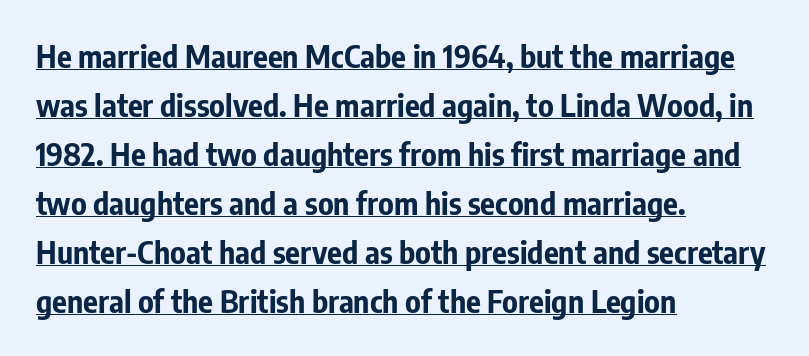
Q: Is the text bold? A: Yes.
Q: Is the text italic (slanted)? A: No, it is upright.
Q: Is the typeface a serif or a sans-serif typeface? A: Sans-serif.
Q: Is the text underlined? A: Yes.
Q: How is the paragraph aligned? A: Left-aligned.
Q: Is the spacing between letters normal or unusually wide? A: Normal.
Q: Is the spacing between lines tight, normal or loose? A: Normal.
Q: Width (condensed, normal, or wide)? A: Condensed.
Q: Stroke contrast? A: Low.
Q: x-height? A: Medium.
Q: Monospaced? A: No.
